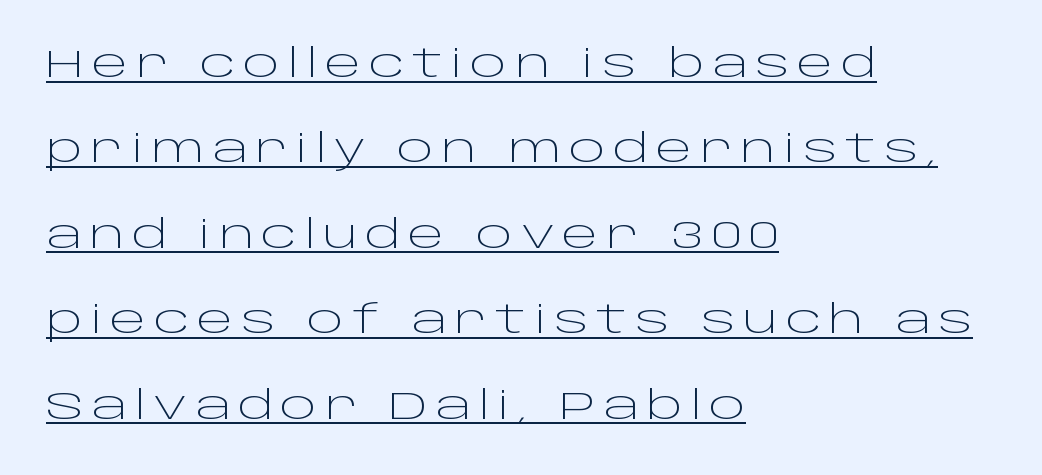
Note: no serifs on the glyphs. Posture: vertical. One-word summary of the alignment: left. Is this a fixed-width face? No — the glyphs have proportional, varying widths. Heft: none added — not bold. Each line of the rendering has a horizontal stroke beneath the glyphs.
